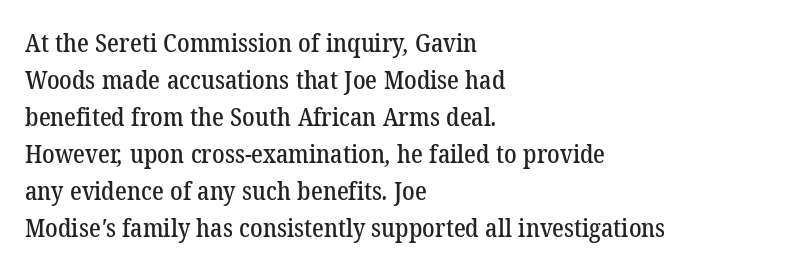
The specimen omits any rule beneath the text block's lines. Compared with typical body copy, the letter spacing here is the same. Compared with a centered layout, this one pins lines to the left instead. The rendering uses a moderate line-height, typical for paragraphs.
